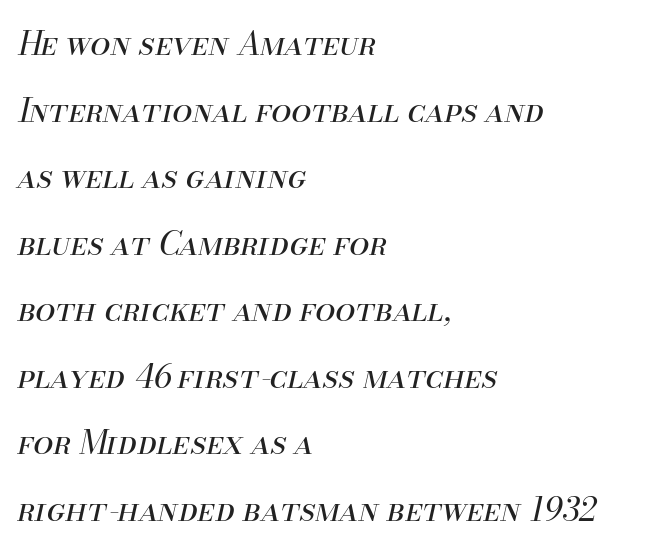
{"italic": "yes", "lean": "right", "slant_degrees": 13, "bold": "no", "weight": "regular", "width": "normal", "stroke_contrast": "medium", "x_height": "small", "monospaced": "no", "underline": "no", "align": "left", "line_spacing": "loose", "line_spacing_ratio": 2.08, "letter_spacing": "normal", "letter_spacing_em": 0.0, "glyph_px": 32}
